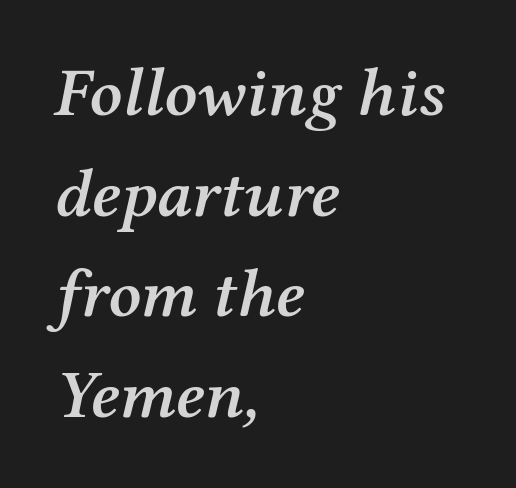
The image shows 69 px semibold serif type, italic (leaning right); set left-aligned, normal line spacing (1.46x), normal letter spacing, not underlined; medium stroke contrast and a medium x-height.
